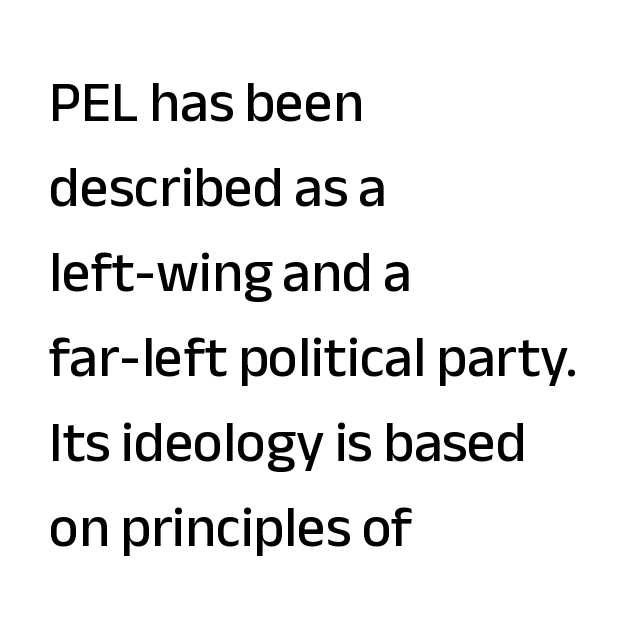
Are there feet on the stems? There aren't — it's a sans. This rendering uses left alignment, leaving the right contour irregular. In terms of leading, this rendering sits right in the middle. The rendering uses natural spacing where letterforms have individual widths. The glyphs are unaccompanied by any horizontal stroke below them.
